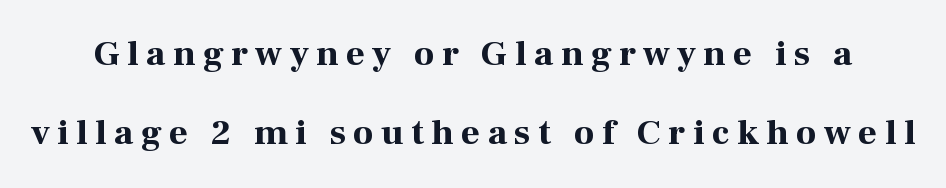
The image shows 36 px bold serif type, upright; set loose line spacing (2.2x), unusually wide letter spacing (+0.21 em), not underlined; high stroke contrast and a medium x-height.
